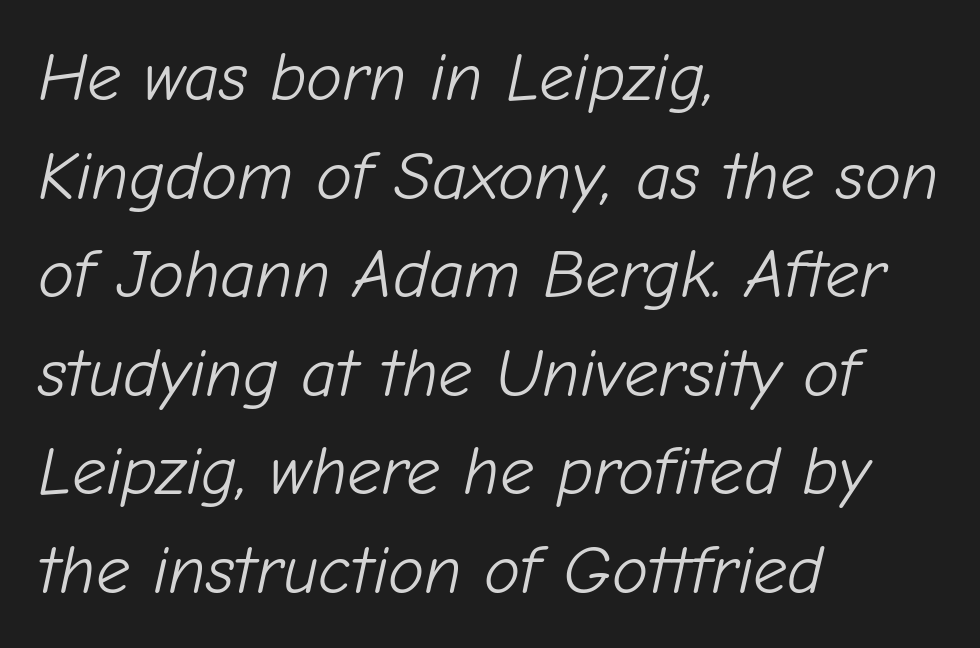
The image shows 68 px light type, italic (leaning right); set left-aligned, normal line spacing (1.45x), normal letter spacing, not underlined; low stroke contrast and a medium x-height.
